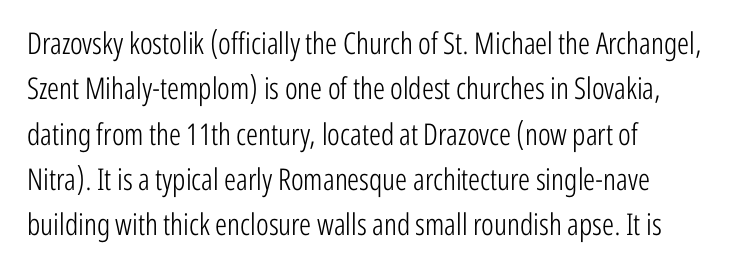
{"serif": "no", "italic": "no", "bold": "no", "weight": "light", "width": "condensed", "stroke_contrast": "low", "x_height": "medium", "monospaced": "no", "underline": "no", "align": "left", "line_spacing": "normal", "line_spacing_ratio": 1.51, "letter_spacing": "normal", "letter_spacing_em": 0.0, "glyph_px": 30}
